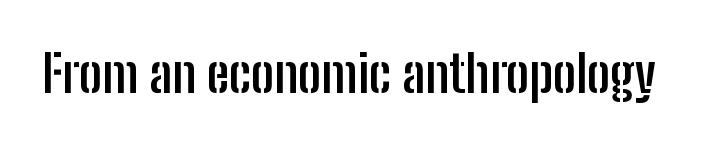
The image shows 51 px semibold, condensed sans-serif type, upright; set normal letter spacing, not underlined; low stroke contrast and a medium x-height.
